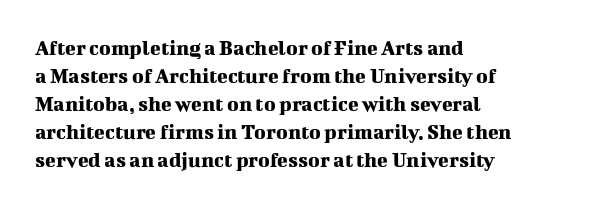
{"italic": "no", "underline": "no", "align": "left", "line_spacing": "normal", "line_spacing_ratio": 1.27, "letter_spacing": "normal", "letter_spacing_em": 0.0, "glyph_px": 22}
